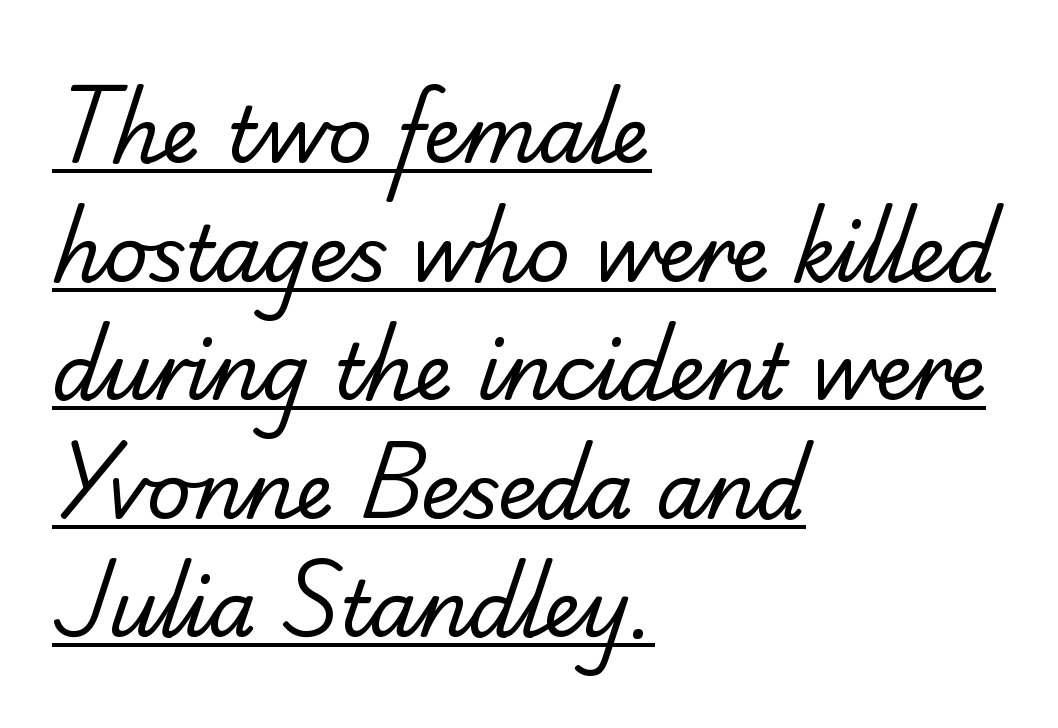
{"serif": "yes", "bold": "no", "weight": "regular", "width": "normal", "stroke_contrast": "low", "x_height": "small", "monospaced": "no", "underline": "yes", "align": "left", "line_spacing": "normal", "line_spacing_ratio": 1.54, "letter_spacing": "normal", "letter_spacing_em": 0.0, "glyph_px": 77}
